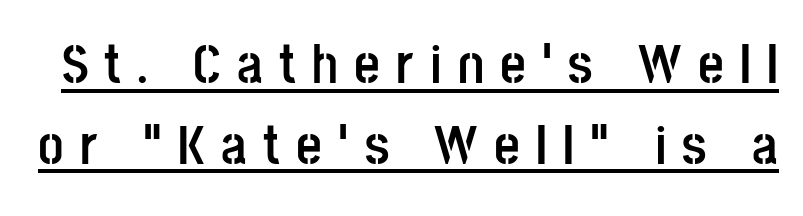
Does extra space separate the letters? Yes, quite a lot of it. Here the designer chose a conventional face with non-uniform glyph widths. The characters display no serif detailing; their extremities are plain. This sample uses an upright cut, with every glyph sitting square on the baseline. The passage shown is underscored from start to finish. Students, this is bold: see how much ink each stroke carries.
